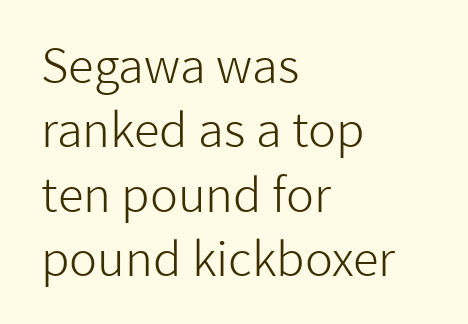
{"serif": "no", "italic": "no", "bold": "no", "weight": "light", "width": "normal", "stroke_contrast": "low", "x_height": "medium", "monospaced": "no", "underline": "no", "align": "left", "line_spacing": "normal", "line_spacing_ratio": 1.37, "letter_spacing": "normal", "letter_spacing_em": 0.0, "glyph_px": 47}
